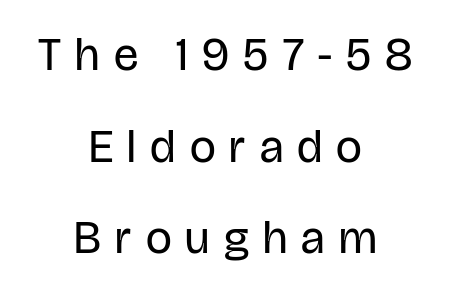
The type sits square on the baseline with zero lean. Successive baselines arrive slowly, with a big drop between each. Think of a printed novel: that variable character pitch is what you see here. Nope, no serifs anywhere on these letters.
